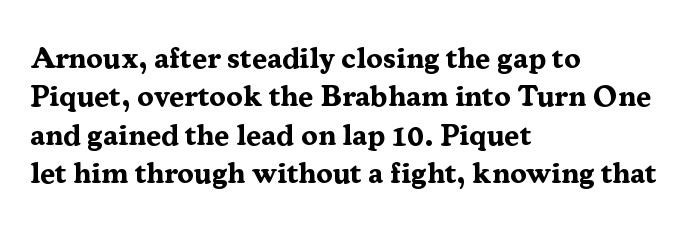
The image shows 30 px bold serif type, upright; set left-aligned, normal line spacing (1.28x), normal letter spacing, not underlined; medium stroke contrast and a medium x-height.
